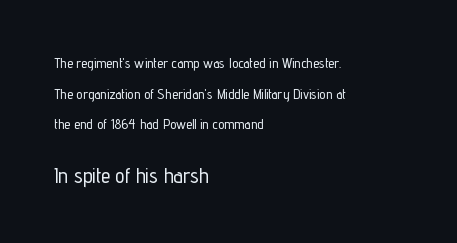
{"italic": "no", "underline": "no", "align": "left", "line_spacing": "loose", "line_spacing_ratio": 2.18, "letter_spacing": "normal", "letter_spacing_em": 0.0, "larger_block": "second", "size_ratio": 1.5, "glyph_px": 21}
